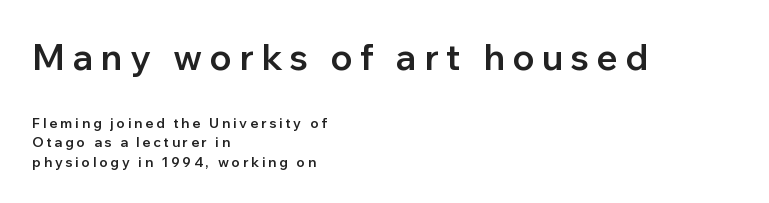
Q: Is the text bold? A: Semi-bold.
Q: Is the text italic (slanted)? A: No, it is upright.
Q: Is the typeface a serif or a sans-serif typeface? A: Sans-serif.
Q: Is the text underlined? A: No.
Q: How is the paragraph aligned? A: Left-aligned.
Q: Is the spacing between lines tight, normal or loose? A: Normal.
Q: Which block of text is set in a larger size, the first (top) or the second (bottom)? A: The first (top) one.
Q: Width (condensed, normal, or wide)? A: Normal.
Q: Stroke contrast? A: Low.
Q: x-height? A: Medium.
Q: Monospaced? A: No.
